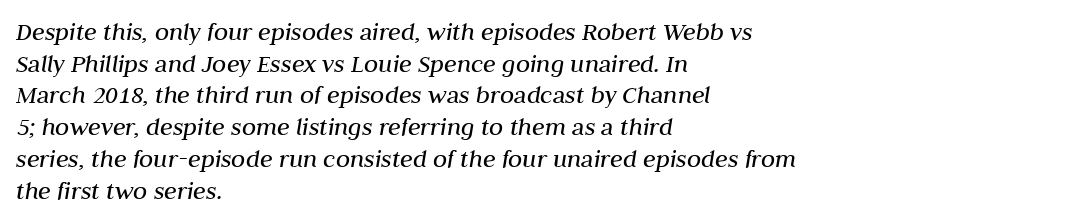
Q: Is the text bold? A: No.
Q: Is the text italic (slanted)? A: Yes, it leans right by about 10 degrees.
Q: Is the text underlined? A: No.
Q: How is the paragraph aligned? A: Left-aligned.
Q: Is the spacing between letters normal or unusually wide? A: Normal.
